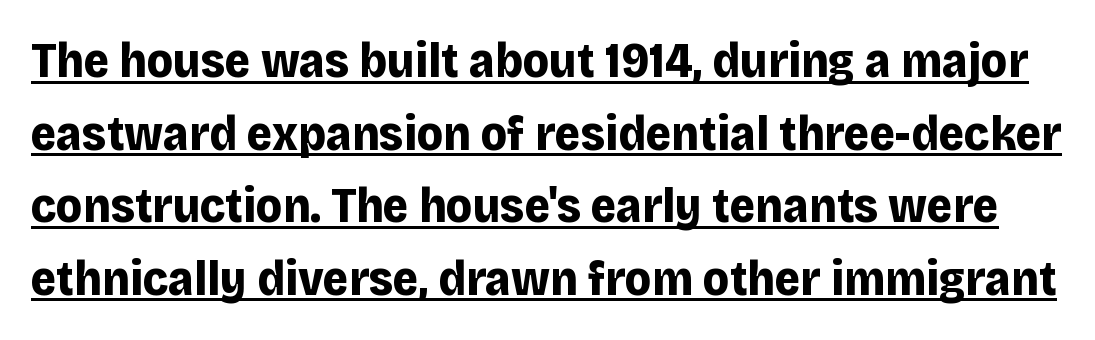
The image shows 49 px bold sans-serif type, upright; set normal line spacing (1.48x), normal letter spacing, underlined; low stroke contrast and a large x-height.
